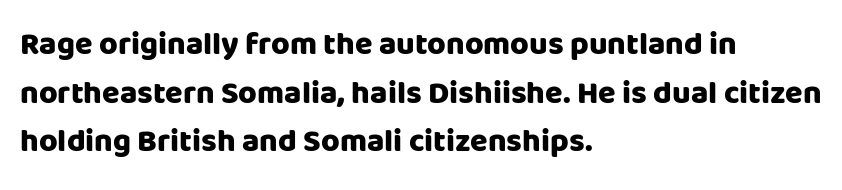
Q: Is the text bold? A: Yes.
Q: Is the text italic (slanted)? A: No, it is upright.
Q: Is the typeface a serif or a sans-serif typeface? A: Sans-serif.
Q: Is the text underlined? A: No.
Q: How is the paragraph aligned? A: Left-aligned.
Q: Is the spacing between letters normal or unusually wide? A: Normal.
Q: Is the spacing between lines tight, normal or loose? A: Normal.
Q: Width (condensed, normal, or wide)? A: Normal.
Q: Stroke contrast? A: Low.
Q: x-height? A: Large.
Q: Monospaced? A: No.
